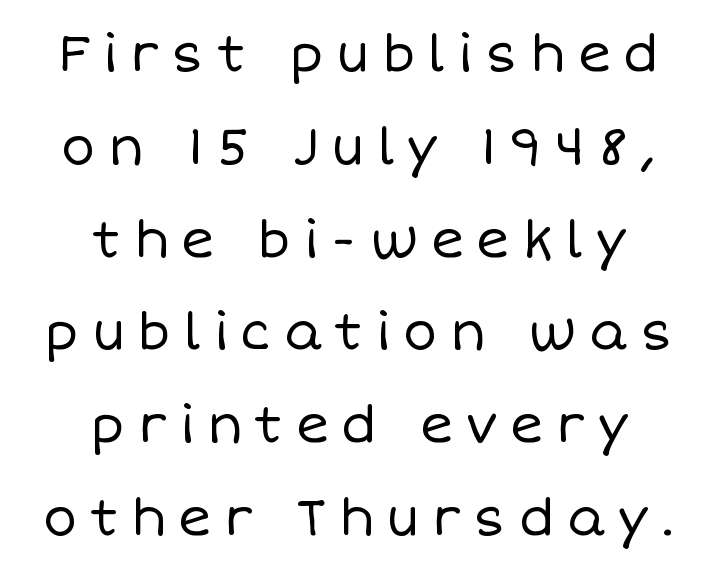
{"italic": "no", "bold": "no", "weight": "regular", "width": "normal", "stroke_contrast": "low", "x_height": "large", "monospaced": "no", "underline": "no", "align": "center", "line_spacing_ratio": 1.82, "letter_spacing": "wide", "letter_spacing_em": 0.24, "glyph_px": 51}
